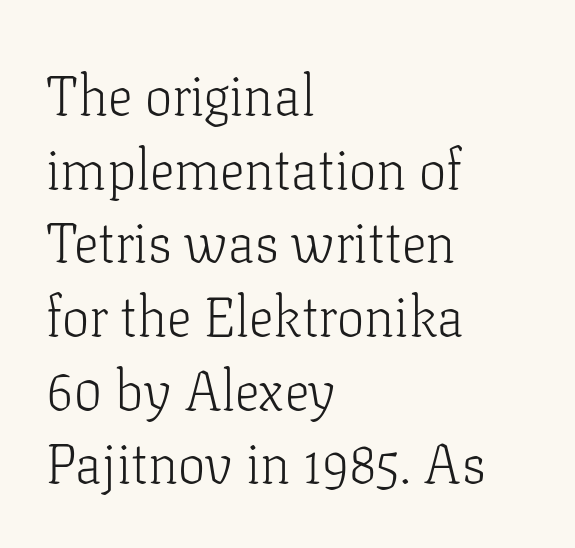
The image shows 55 px light serif type, upright; set left-aligned, normal line spacing (1.34x), normal letter spacing, not underlined; low stroke contrast and a medium x-height.
